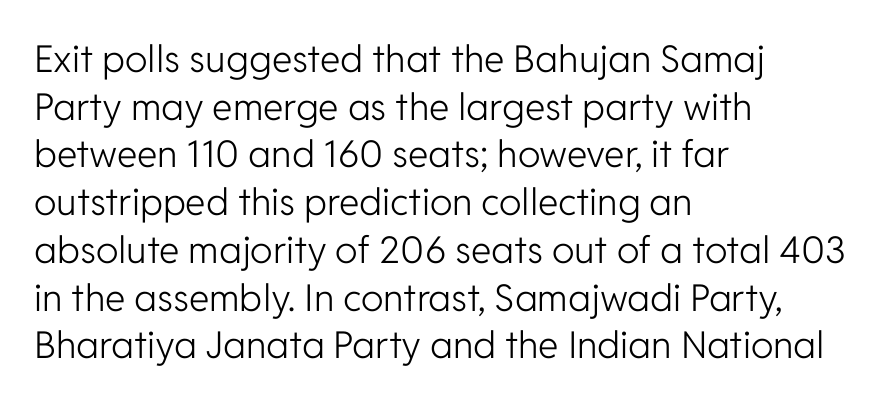
The letters advance in unequal steps, a hallmark of proportional type. Posture: straight, roman, zero tilt. This block has exactly the height ordinary leading produces. Left-aligned paragraph, ragged on the right. To sum up the face: it is a sans, with no serifs.
